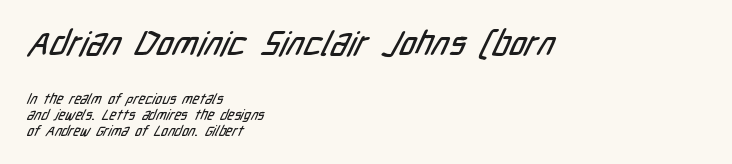
Q: Is the typeface a serif or a sans-serif typeface? A: Sans-serif.
Q: Is the text underlined? A: No.
Q: How is the paragraph aligned? A: Left-aligned.
Q: Is the spacing between letters normal or unusually wide? A: Normal.
Q: Is the spacing between lines tight, normal or loose? A: Tight.
Q: Which block of text is set in a larger size, the first (top) or the second (bottom)? A: The first (top) one.
Q: Width (condensed, normal, or wide)? A: Condensed.
Q: Stroke contrast? A: Low.
Q: x-height? A: Medium.
Q: Monospaced? A: No.
